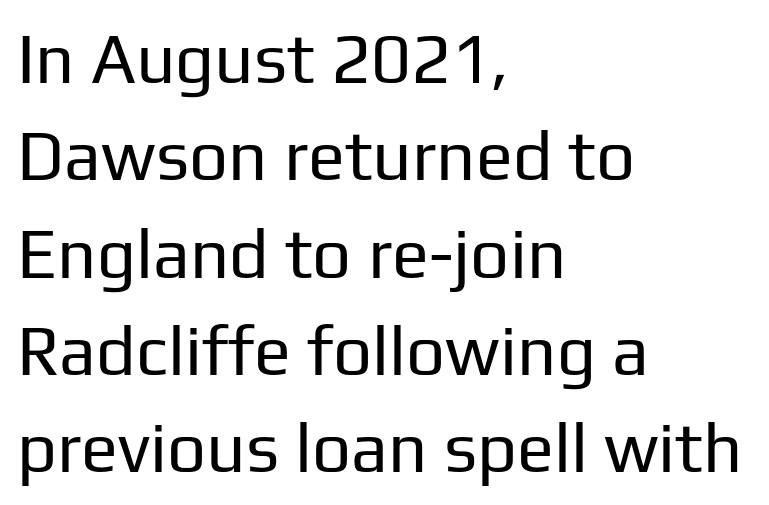
The image shows 69 px regular-weight sans-serif type, upright; set left-aligned, normal line spacing (1.41x), normal letter spacing, not underlined; low stroke contrast and a medium x-height.
